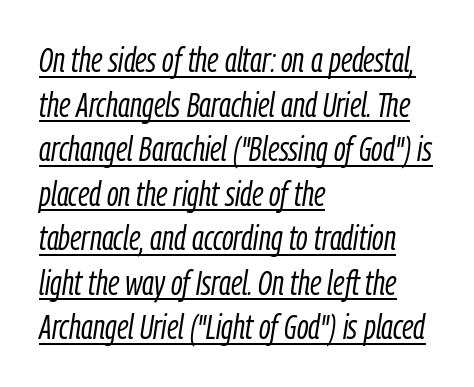
The image shows 34 px light, condensed type, italic (leaning right); set left-aligned, normal line spacing (1.31x), normal letter spacing, underlined; low stroke contrast and a medium x-height.
